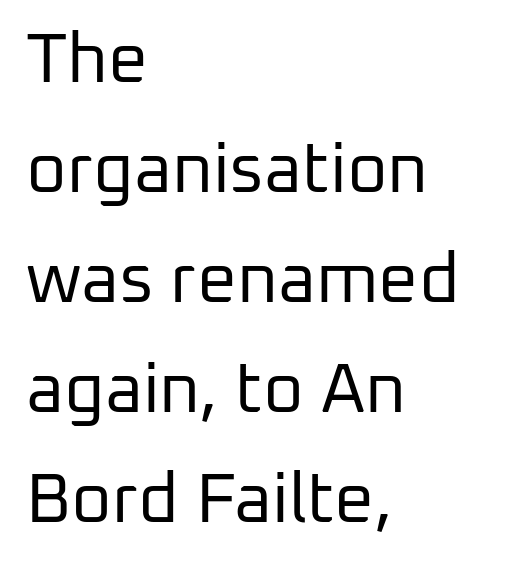
{"serif": "no", "italic": "no", "bold": "no", "weight": "regular", "width": "normal", "stroke_contrast": "low", "x_height": "medium", "monospaced": "no", "underline": "no", "align": "left", "line_spacing": "normal", "line_spacing_ratio": 1.57, "letter_spacing": "normal", "letter_spacing_em": 0.0, "glyph_px": 70}
